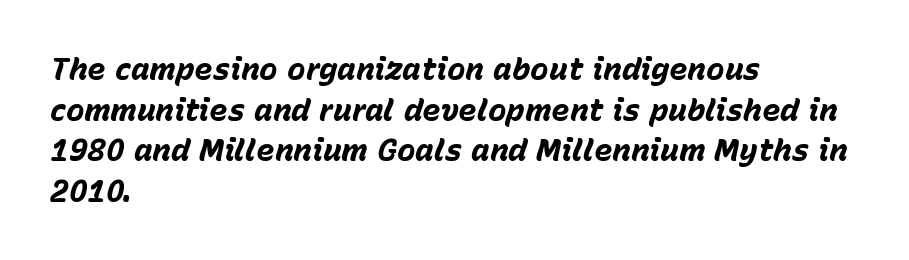
Notice how descenders clear the ascenders below comfortably — that's standard leading. This sample has the flowing, uneven cadence of proportional lettering. A student would call this left alignment; a typographer would say flush left, rag right. Stroke thickness is high; the sample reads as a true bold.
